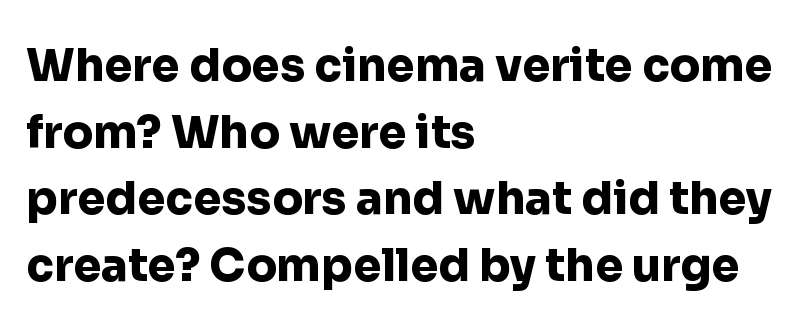
The image shows 45 px heavy sans-serif type, upright; set left-aligned, normal line spacing (1.48x), normal letter spacing, not underlined; low stroke contrast and a medium x-height.
